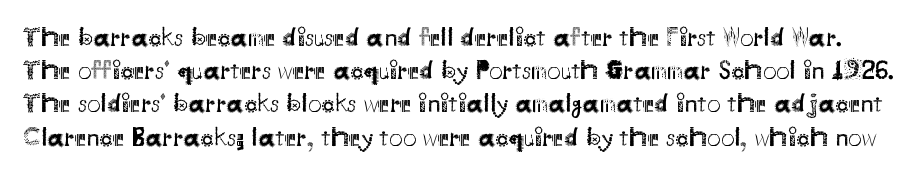
{"italic": "no", "bold": "no", "underline": "no", "line_spacing_ratio": 1.23, "letter_spacing": "normal", "letter_spacing_em": 0.0, "glyph_px": 27}
